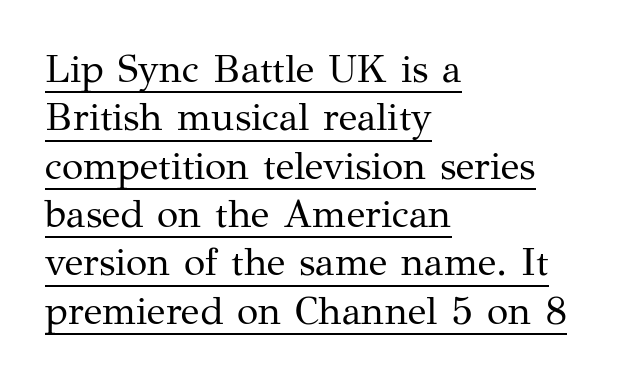
Q: Is the text bold? A: No.
Q: Is the text italic (slanted)? A: No, it is upright.
Q: Is the typeface a serif or a sans-serif typeface? A: Serif.
Q: Is the text underlined? A: Yes.
Q: How is the paragraph aligned? A: Left-aligned.
Q: Is the spacing between letters normal or unusually wide? A: Normal.
Q: Width (condensed, normal, or wide)? A: Normal.
Q: Stroke contrast? A: Medium.
Q: x-height? A: Medium.
Q: Monospaced? A: No.
